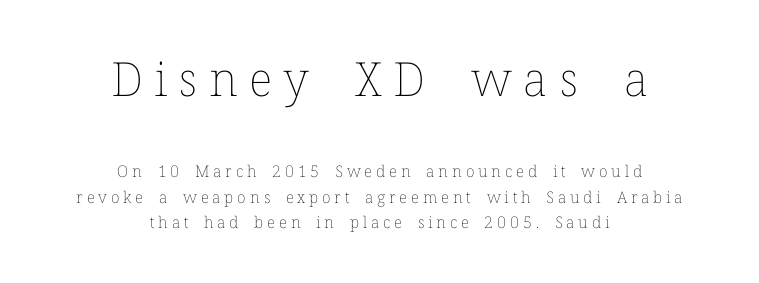
Spacing between characters has been opened up far beyond the box default. Descenders are the only things crossing below the line. The emphasis by scale lands on block number one, above. Looks like regular typesetting: each glyph gets only the width it needs.
